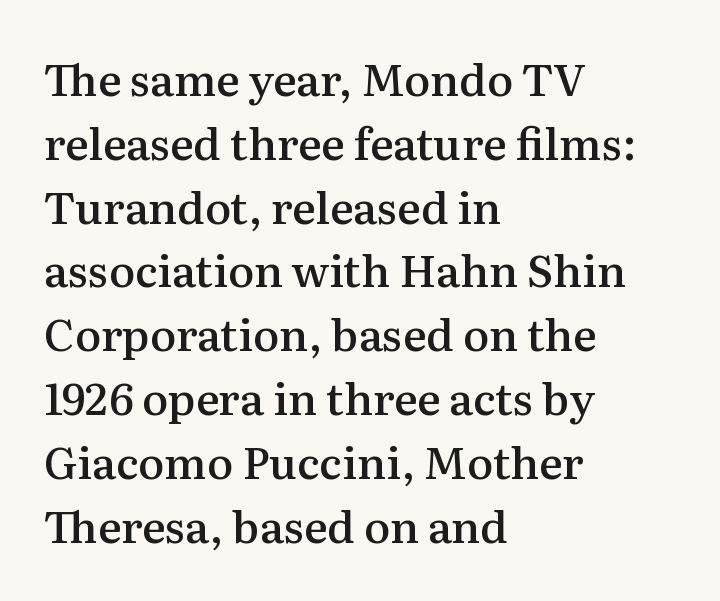
The characters display serif detailing at their extremities. Leftover space on each line is placed entirely after the last word. The zone under the glyphs is completely vacant. Each glyph is drawn with semibold strokes, heavier than normal yet not fully bold. If you measured baseline to baseline, you'd find a middling distance.
